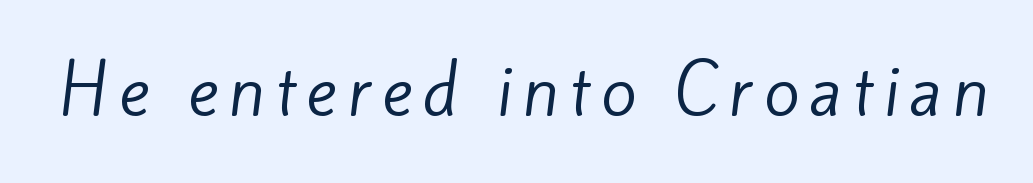
Stroke thickness stays within the range of a standard reading face or lighter. The rendering shows plain stroke endings on the letterforms — a sans-serif design. The space beneath each line is pristine and unruled. This sample has the flowing, uneven cadence of proportional lettering.
